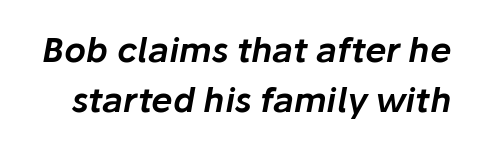
{"italic": "yes", "lean": "right", "slant_degrees": 10, "width": "normal", "stroke_contrast": "low", "x_height": "medium", "monospaced": "no", "underline": "no", "line_spacing": "normal", "line_spacing_ratio": 1.47, "letter_spacing": "normal", "letter_spacing_em": 0.0, "glyph_px": 34}
